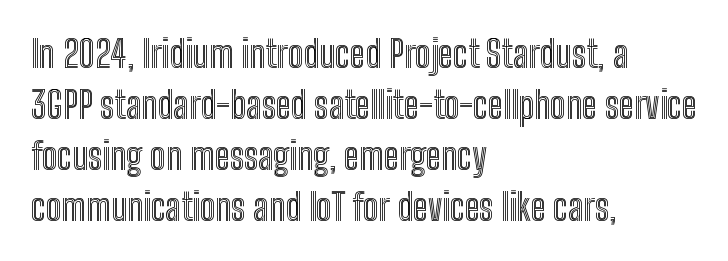
Q: Is the text italic (slanted)? A: No, it is upright.
Q: Is the text underlined? A: No.
Q: How is the paragraph aligned? A: Left-aligned.
Q: Is the spacing between letters normal or unusually wide? A: Normal.
Q: Is the spacing between lines tight, normal or loose? A: Normal.
Q: Width (condensed, normal, or wide)? A: Condensed.
Q: x-height? A: Medium.
Q: Monospaced? A: No.
